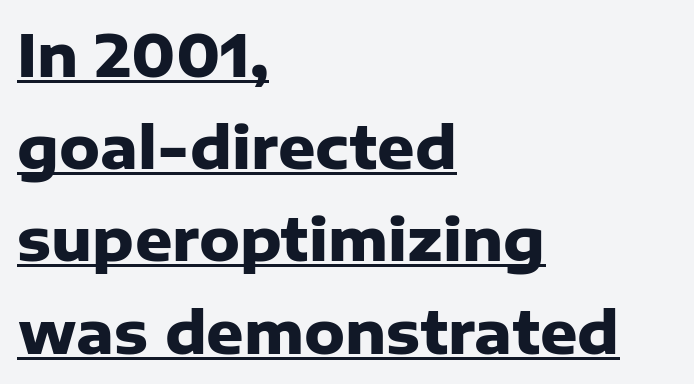
These lines were composed using upright roman letters. A baseline rule has been typeset under these characters. The rendering shows plain stroke endings on the letterforms — a sans-serif design. Short and long lines alike share a common starting point at left. The letters are bold, with thick, heavy strokes. Here the designer chose a conventional face with non-uniform glyph widths.
